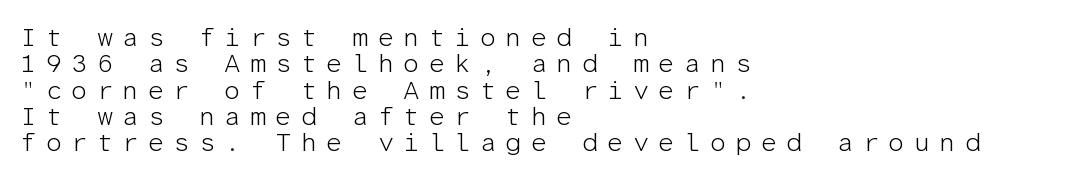
{"italic": "no", "bold": "no", "underline": "no", "align": "left", "line_spacing": "tight", "line_spacing_ratio": 1.01, "letter_spacing": "wide", "letter_spacing_em": 0.35, "glyph_px": 26}
